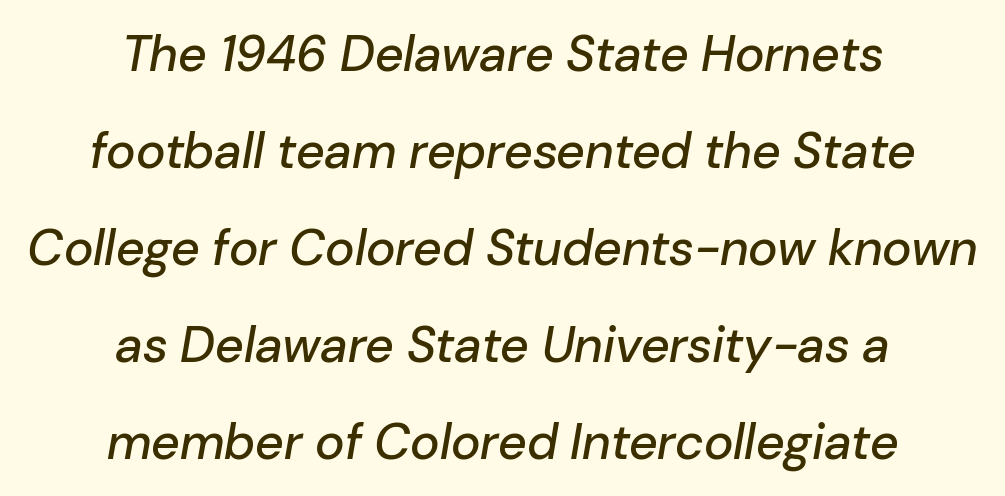
{"italic": "yes", "lean": "right", "slant_degrees": 10, "width": "normal", "stroke_contrast": "low", "x_height": "medium", "monospaced": "no", "underline": "no", "align": "center", "line_spacing": "loose", "line_spacing_ratio": 1.94, "letter_spacing": "normal", "letter_spacing_em": 0.0, "glyph_px": 50}
